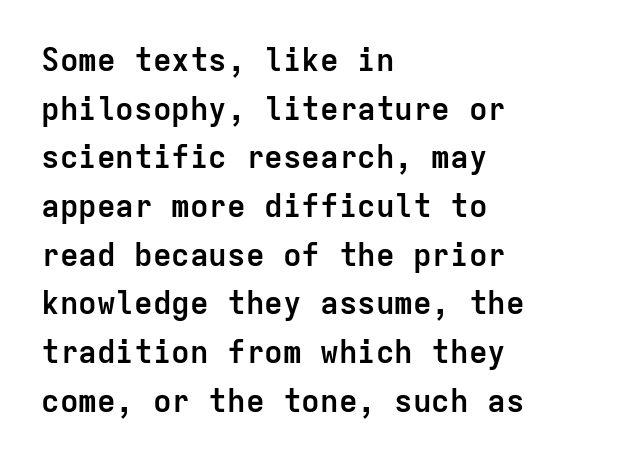
Q: Is the text bold? A: Yes.
Q: Is the text italic (slanted)? A: No, it is upright.
Q: Is the typeface a serif or a sans-serif typeface? A: Sans-serif.
Q: Is the text underlined? A: No.
Q: How is the paragraph aligned? A: Left-aligned.
Q: Is the spacing between letters normal or unusually wide? A: Normal.
Q: Is the spacing between lines tight, normal or loose? A: Normal.
Q: Width (condensed, normal, or wide)? A: Normal.
Q: Stroke contrast? A: Low.
Q: x-height? A: Medium.
Q: Monospaced? A: Yes.
